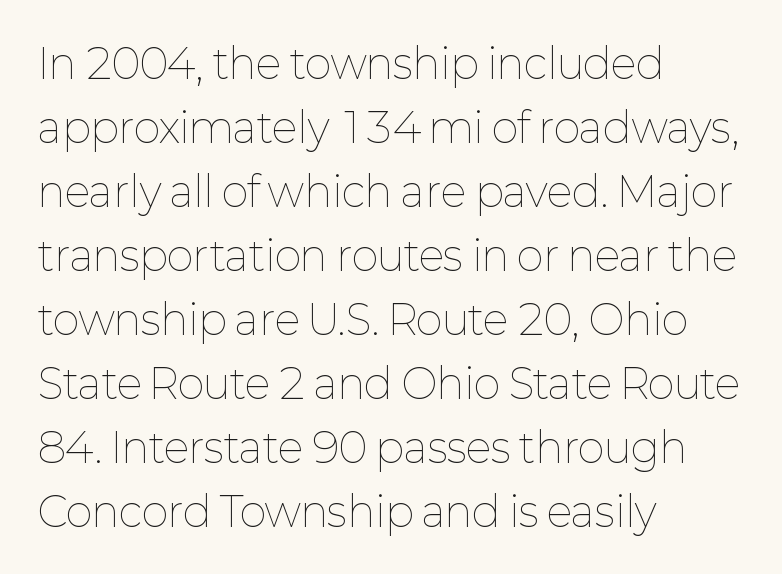
Q: Is the text bold? A: No.
Q: Is the text italic (slanted)? A: No, it is upright.
Q: Is the text underlined? A: No.
Q: How is the paragraph aligned? A: Left-aligned.
Q: Is the spacing between letters normal or unusually wide? A: Normal.
Q: Is the spacing between lines tight, normal or loose? A: Normal.
Q: Width (condensed, normal, or wide)? A: Normal.
Q: Stroke contrast? A: Low.
Q: x-height? A: Medium.
Q: Monospaced? A: No.
